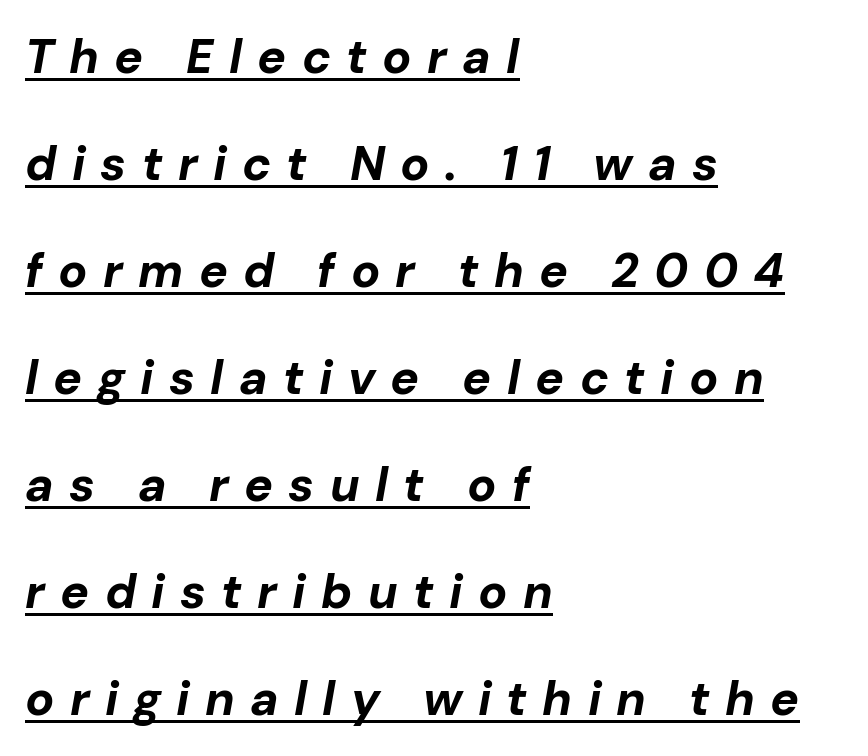
{"italic": "yes", "lean": "right", "slant_degrees": 10, "bold": "yes", "weight": "bold", "width": "normal", "stroke_contrast": "low", "x_height": "medium", "monospaced": "no", "underline": "yes", "align": "left", "line_spacing": "loose", "line_spacing_ratio": 2.23, "letter_spacing": "wide", "letter_spacing_em": 0.32, "glyph_px": 48}
